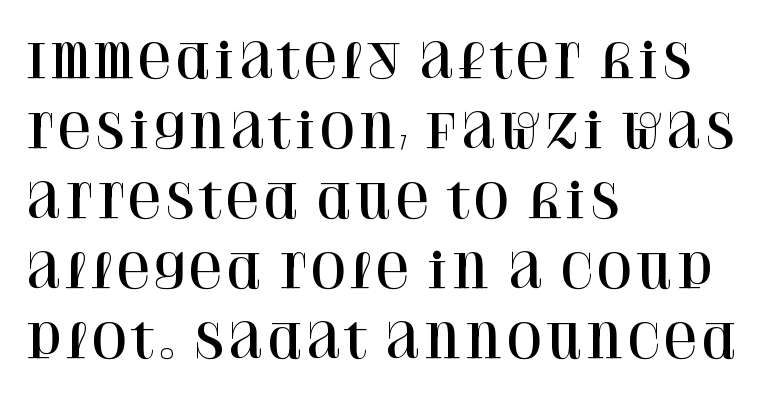
The image shows 47 px serif type, upright; set left-aligned, normal line spacing (1.49x), normal letter spacing, not underlined; high stroke contrast and a large x-height.
